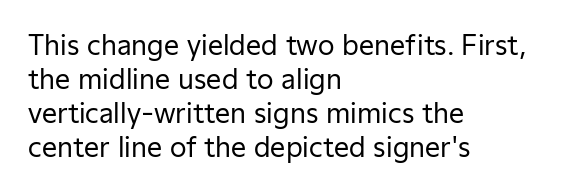
Vertically, the passage feels balanced, rows spaced as you'd expect. The strip under each line holds only bare page. Weight: in the light-to-regular range. Glyph-to-glyph distance matches everyday printed text.
